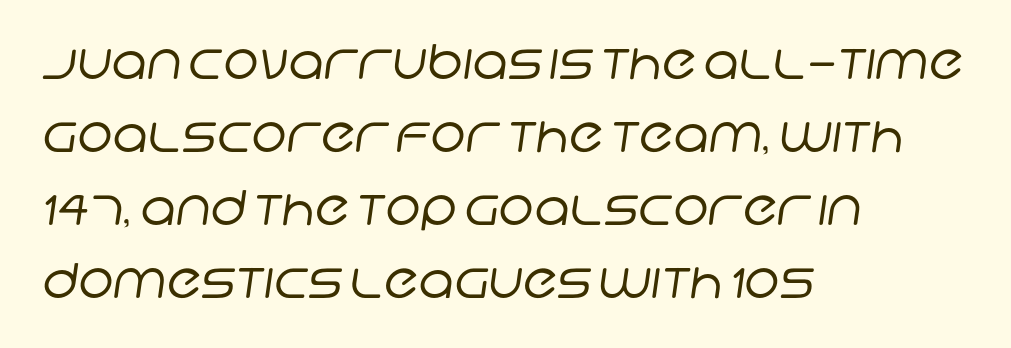
The image shows 48 px regular-weight sans-serif type; set left-aligned, normal line spacing (1.52x), normal letter spacing, not underlined; low stroke contrast and a large x-height.
